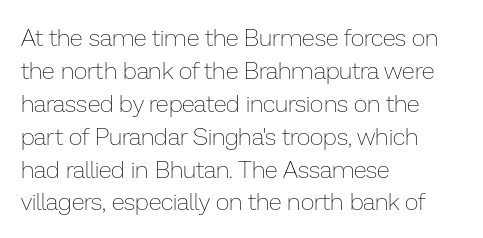
These lines stack with their left ends in a neat column. Letters rest on an invisible, unmarked baseline. The lines sit at an ordinary, default distance from one another. The type sits square on the baseline with zero lean. No letter is thick-stroked: the sample isn't bold. Default kerning and tracking; the words read as compact shapes.
